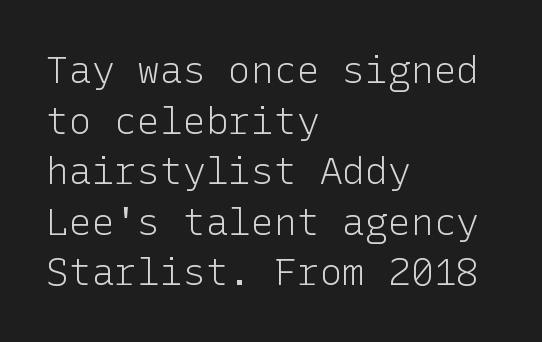
Q: Is the text bold? A: No.
Q: Is the text italic (slanted)? A: No, it is upright.
Q: Is the typeface a serif or a sans-serif typeface? A: Sans-serif.
Q: Is the text underlined? A: No.
Q: How is the paragraph aligned? A: Left-aligned.
Q: Is the spacing between letters normal or unusually wide? A: Normal.
Q: Is the spacing between lines tight, normal or loose? A: Normal.
Q: Width (condensed, normal, or wide)? A: Normal.
Q: Stroke contrast? A: Low.
Q: x-height? A: Medium.
